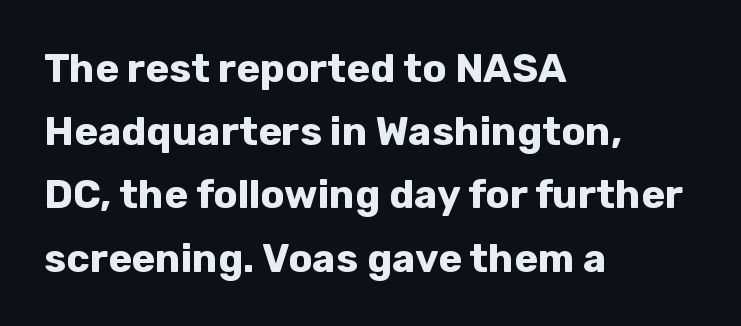
The image shows 40 px bold sans-serif type, upright; set left-aligned, normal line spacing (1.58x), normal letter spacing, not underlined; low stroke contrast and a medium x-height.
